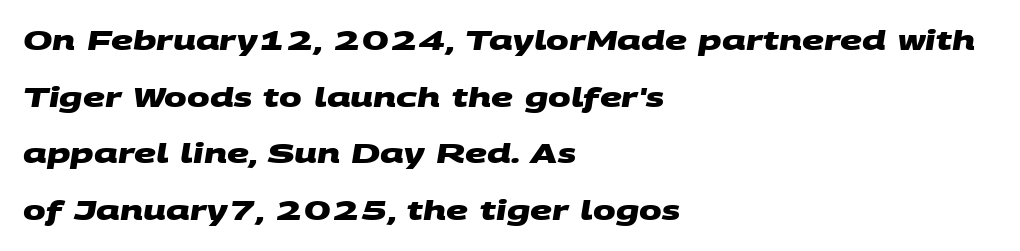
The image shows 27 px bold type; set left-aligned, loose line spacing (2.1x), normal letter spacing, not underlined.
